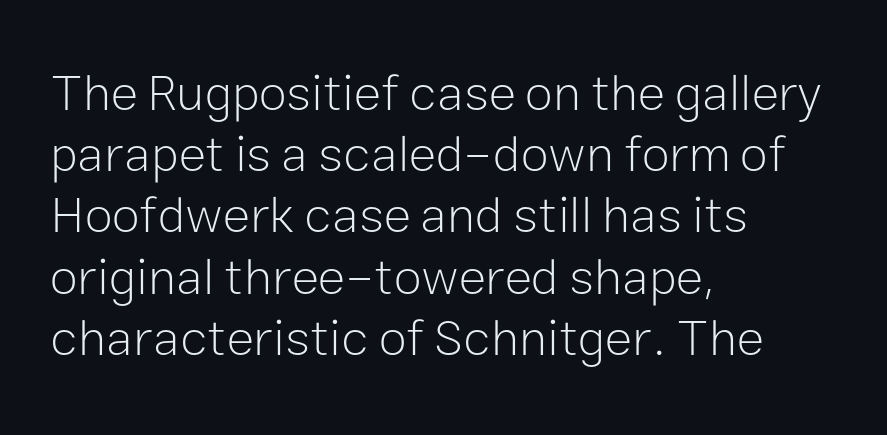
The image shows 51 px light sans-serif type, upright; set left-aligned, line spacing 1.2x, normal letter spacing, not underlined; low stroke contrast and a medium x-height.
